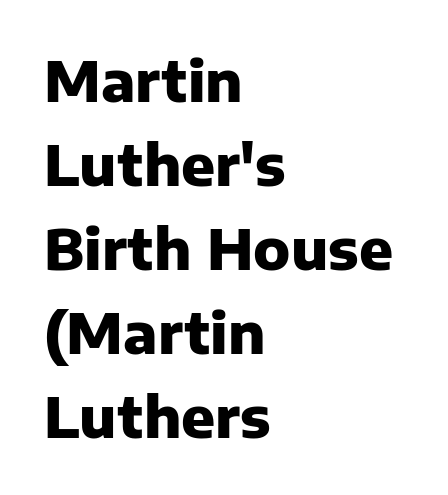
Q: Is the text bold? A: Yes.
Q: Is the text italic (slanted)? A: No, it is upright.
Q: Is the typeface a serif or a sans-serif typeface? A: Sans-serif.
Q: Is the text underlined? A: No.
Q: How is the paragraph aligned? A: Left-aligned.
Q: Is the spacing between letters normal or unusually wide? A: Normal.
Q: Is the spacing between lines tight, normal or loose? A: Normal.
Q: Width (condensed, normal, or wide)? A: Normal.
Q: Stroke contrast? A: Low.
Q: x-height? A: Medium.
Q: Monospaced? A: No.
